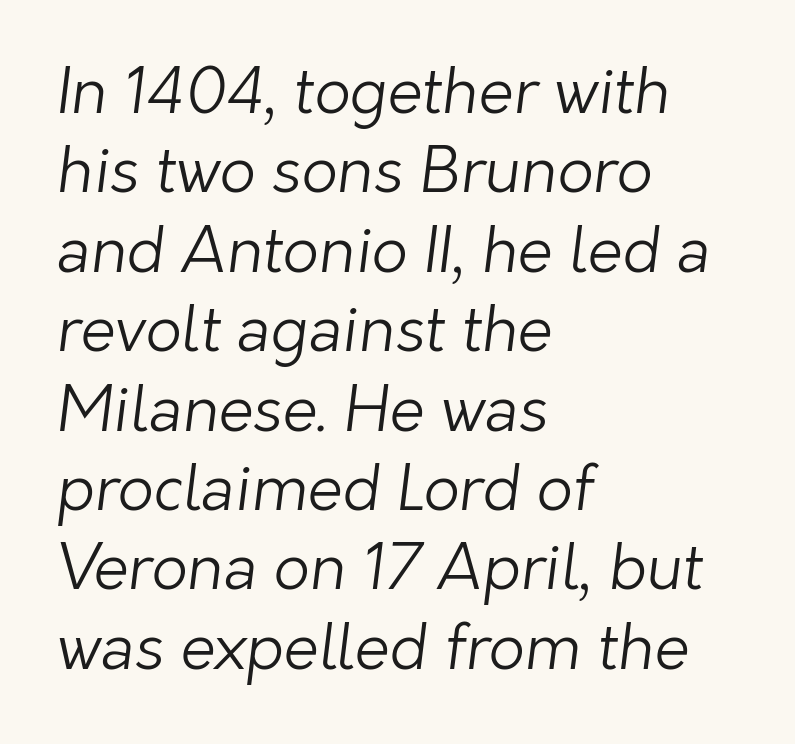
Default kerning and tracking; the words read as compact shapes. If you measured baseline to baseline, you'd find a middling distance. Anything drawn beneath the words? Only blank space. This is not heavy type; no bold has been used. The letters advance in unequal steps, a hallmark of proportional type.
